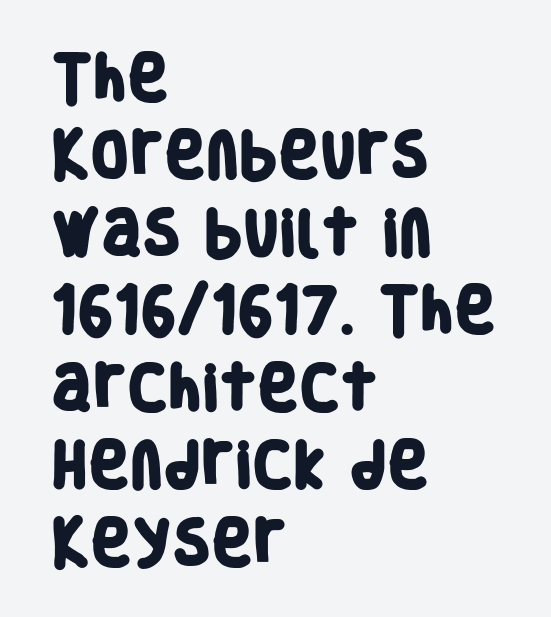
Think of a printed novel: that variable character pitch is what you see here. Compared with typical paragraphs, the rows here are spaced about the same. What stands out about the letter spacing? Nothing — it is the standard amount. This sample uses a sans-serif face. A dark, heavy texture on the line: the type is bold. The foot of each line stays bare and open.
